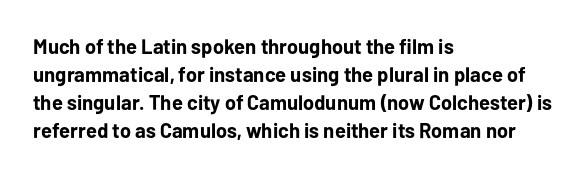
Style check: upright. Reading down the block, your eye returns to a fixed left position each line. This rendering leaves character spacing at its baseline value. Check under the words: just untouched page.
